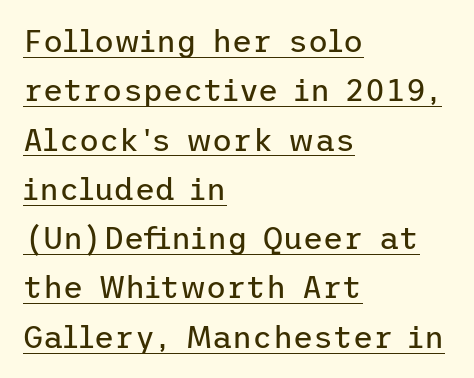
The lines are quadded left. Vertical strokes here are truly vertical. Standard letterfit; no display-style spreading of the glyphs. Rows of type keep a routine distance in the vertical direction.
